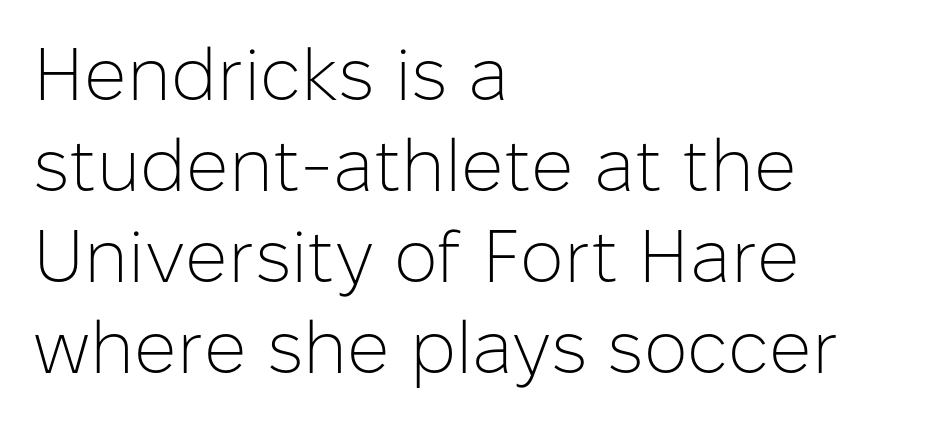
The image shows 74 px light sans-serif type, upright; set left-aligned, line spacing 1.23x, normal letter spacing, not underlined; low stroke contrast and a medium x-height.
